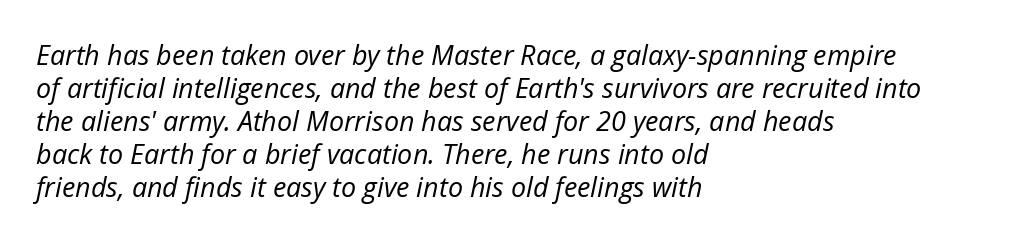
{"italic": "yes", "lean": "right", "slant_degrees": 12, "bold": "no", "underline": "no", "align": "left", "line_spacing_ratio": 1.22, "letter_spacing": "normal", "letter_spacing_em": 0.0, "glyph_px": 27}
